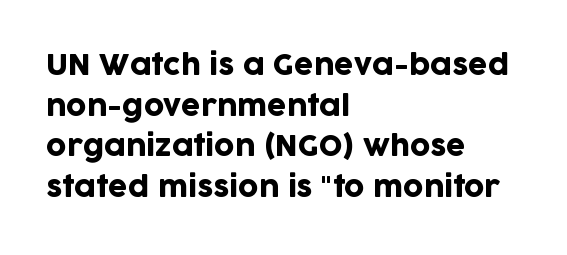
Q: Is the text italic (slanted)? A: No, it is upright.
Q: Is the typeface a serif or a sans-serif typeface? A: Sans-serif.
Q: Is the text underlined? A: No.
Q: How is the paragraph aligned? A: Left-aligned.
Q: Is the spacing between letters normal or unusually wide? A: Normal.
Q: Is the spacing between lines tight, normal or loose? A: Normal.
Q: Width (condensed, normal, or wide)? A: Normal.
Q: Stroke contrast? A: Low.
Q: x-height? A: Large.
Q: Monospaced? A: No.
